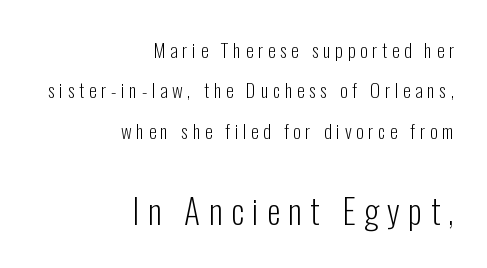
{"serif": "no", "italic": "no", "bold": "no", "weight": "light", "width": "condensed", "stroke_contrast": "low", "x_height": "medium", "monospaced": "no", "underline": "no", "align": "right", "line_spacing": "loose", "line_spacing_ratio": 2.12, "letter_spacing": "wide", "letter_spacing_em": 0.25, "larger_block": "second", "size_ratio": 1.79, "glyph_px": 34}
